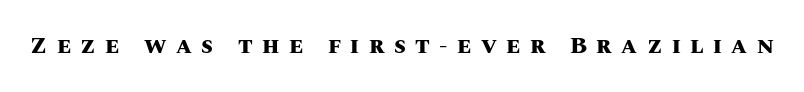
The image shows 23 px bold type, upright; set unusually wide letter spacing (+0.41 em), not underlined.
